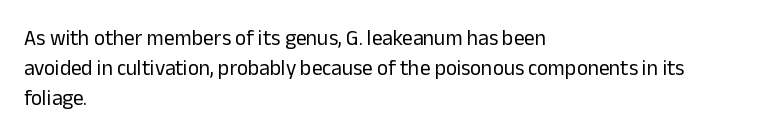
The image shows 21 px text type, upright; set left-aligned, normal line spacing (1.43x), normal letter spacing, not underlined.
